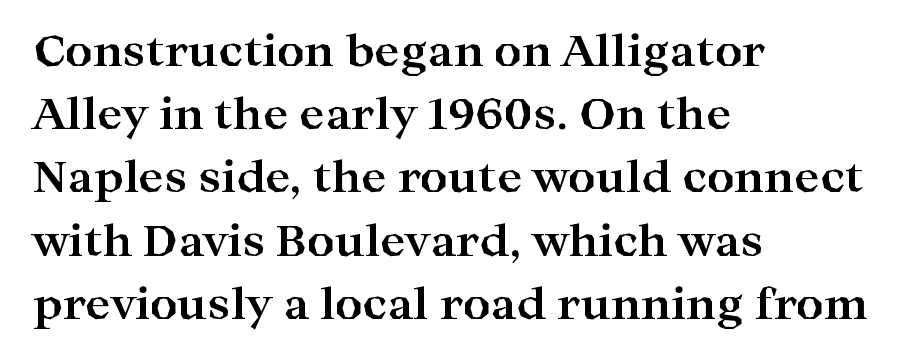
The image shows 43 px bold, wide serif type, upright; set left-aligned, normal line spacing (1.47x), normal letter spacing, not underlined; high stroke contrast and a medium x-height.
